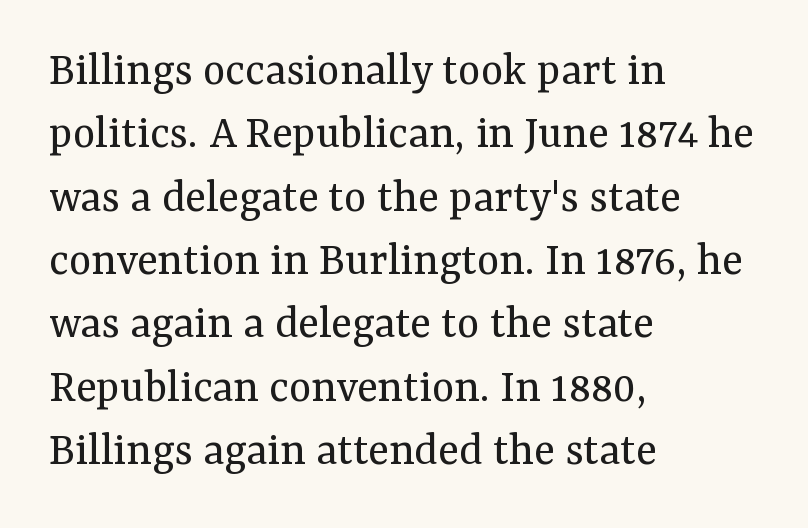
The image shows 48 px regular-weight serif type, upright; set left-aligned, normal line spacing (1.32x), normal letter spacing, not underlined; medium stroke contrast and a medium x-height.
